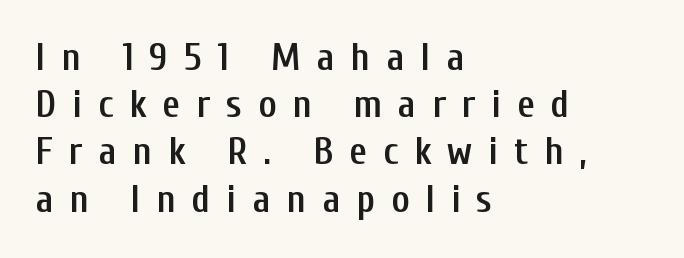
The words here are not underlined. A typesetter would call this heavily tracked-out type. Spacing verdict: proportional, widths tailored to each character. Set as a demibold, roughly 600 on the weight scale. The typesetter chose a ragged-right arrangement here. The specimen reads as upright at a glance.
